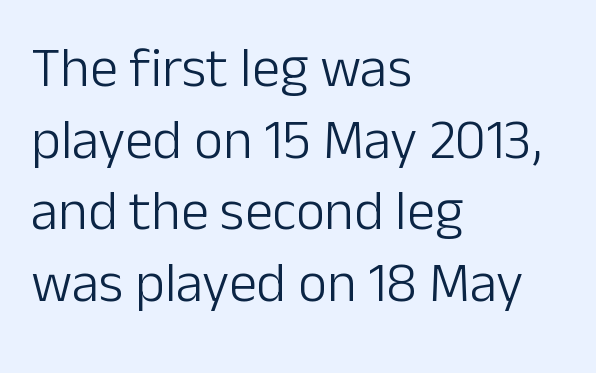
{"serif": "no", "italic": "no", "bold": "no", "weight": "light", "width": "normal", "stroke_contrast": "low", "x_height": "medium", "monospaced": "no", "underline": "no", "align": "left", "line_spacing": "normal", "line_spacing_ratio": 1.28, "letter_spacing": "normal", "letter_spacing_em": 0.0, "glyph_px": 56}
